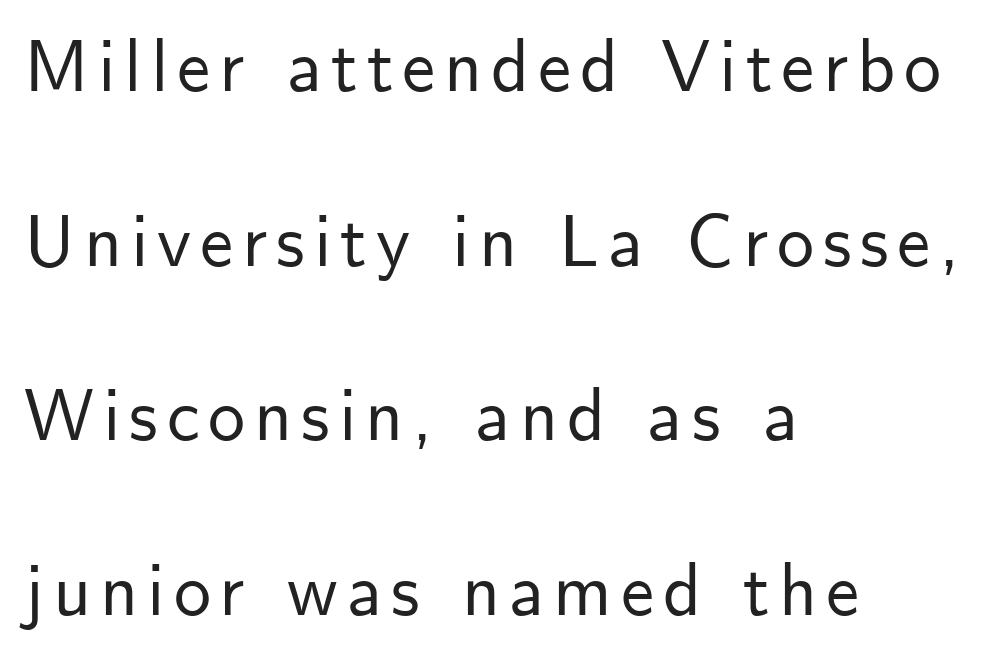
You could fit nearly another row in the gap between these rows. Letters rest on an invisible, unmarked baseline. The passage shown is typed in a proportional face where columns would drift. Unlike a traditional serif, this face leaves its strokes unadorned.
